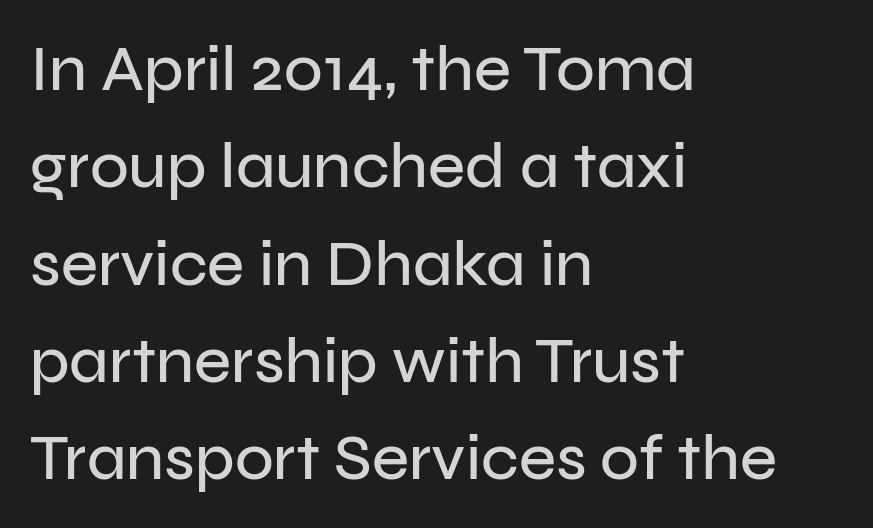
{"serif": "no", "italic": "no", "width": "normal", "stroke_contrast": "low", "x_height": "medium", "monospaced": "no", "underline": "no", "align": "left", "line_spacing": "normal", "line_spacing_ratio": 1.52, "letter_spacing": "normal", "letter_spacing_em": 0.0, "glyph_px": 64}
